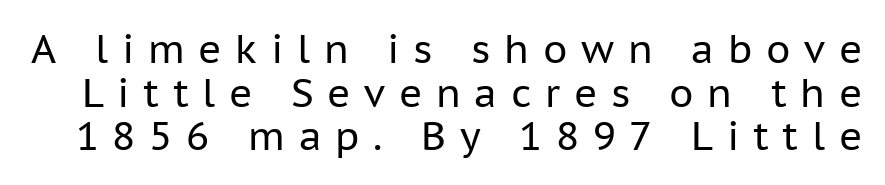
The image shows 39 px regular-weight sans-serif type, upright; set tight line spacing (1.12x), unusually wide letter spacing (+0.35 em), not underlined; low stroke contrast and a medium x-height.
